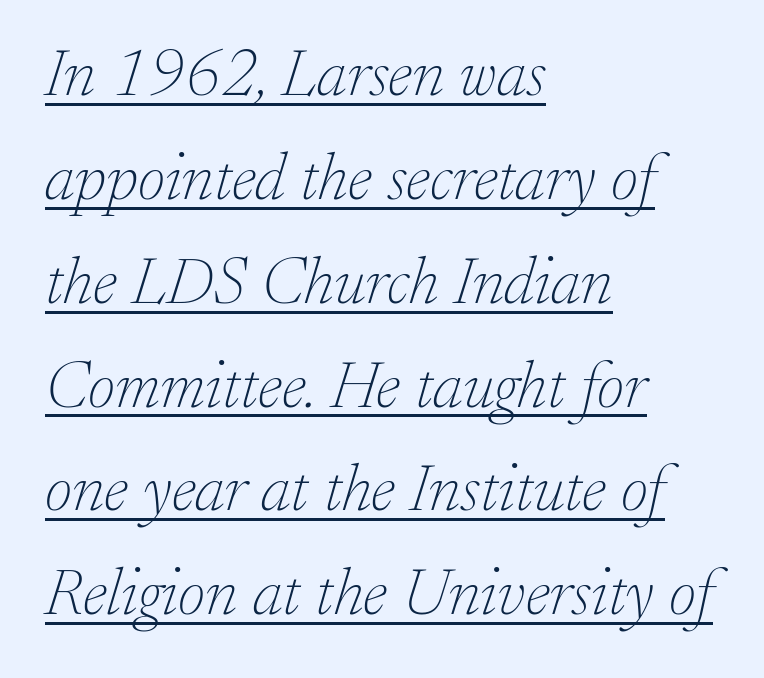
{"serif": "yes", "italic": "yes", "lean": "right", "slant_degrees": 17, "bold": "no", "weight": "thin", "width": "normal", "stroke_contrast": "low", "x_height": "small", "monospaced": "no", "underline": "yes", "align": "left", "line_spacing": "normal", "line_spacing_ratio": 1.55, "letter_spacing": "normal", "letter_spacing_em": 0.0, "glyph_px": 67}
